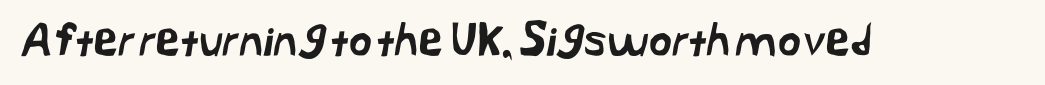
Q: Is the typeface a serif or a sans-serif typeface? A: Sans-serif.
Q: Is the text underlined? A: No.
Q: Is the spacing between letters normal or unusually wide? A: Normal.
Q: Width (condensed, normal, or wide)? A: Normal.
Q: Stroke contrast? A: Low.
Q: x-height? A: Medium.
Q: Monospaced? A: No.
